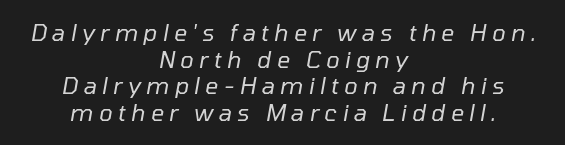
Stroke mass is kept to a normal reading level or below. The strip under each line holds only bare page. Display-style spreading of the glyphs; the letterfit is very open. Notice how the passage keeps no hard edge, just a central spine.
